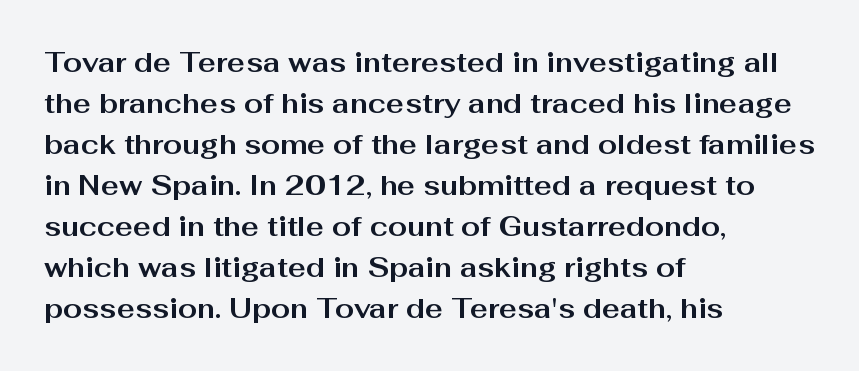
{"italic": "no", "bold": "yes", "underline": "no", "align": "left", "line_spacing": "normal", "line_spacing_ratio": 1.52, "letter_spacing": "normal", "letter_spacing_em": 0.0, "glyph_px": 27}
